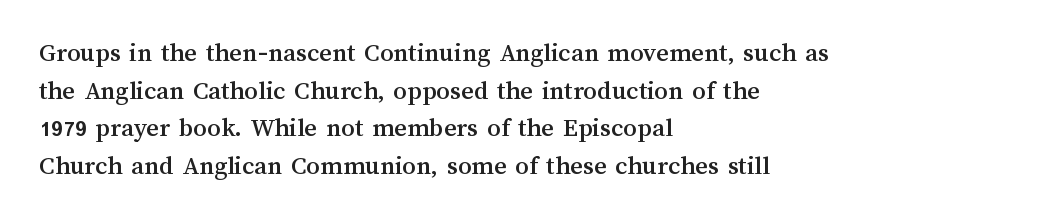
The image shows 27 px text type, upright; set left-aligned, normal line spacing (1.39x), normal letter spacing, not underlined.
